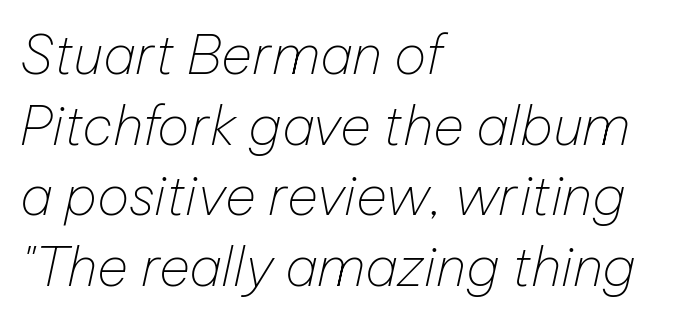
Each stroke keeps to a modest, everyday thickness or less. You could call the tracking neutral — neither tight nor loose. The rows are spaced the way most documents space them. The rendering applies a slant to the glyphs. The lines are quadded left.
